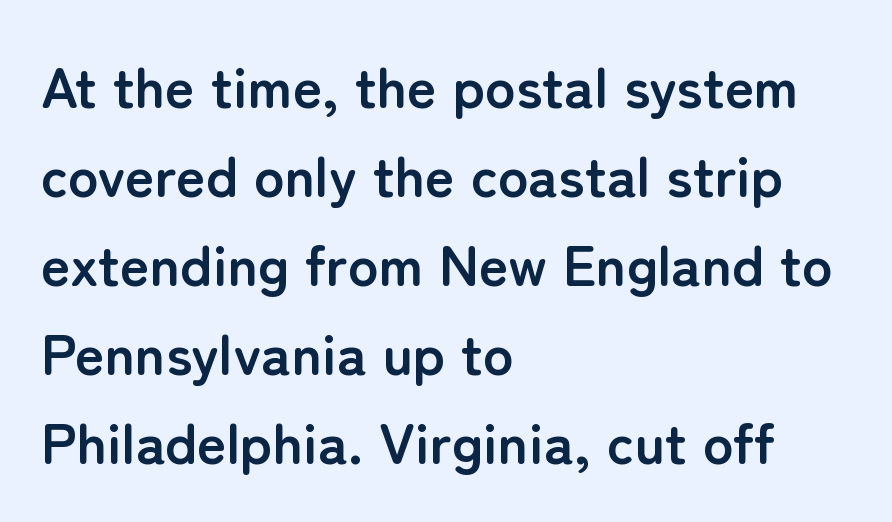
Reading down the block, your eye returns to a fixed left position each line. You can tell from the bare stems that sans-serif type was used. One glance says typical: line gaps are just what's usual. These lines are rendered in a variable-pitch font. Does the weight exceed regular? Yes, all the way to bold.
